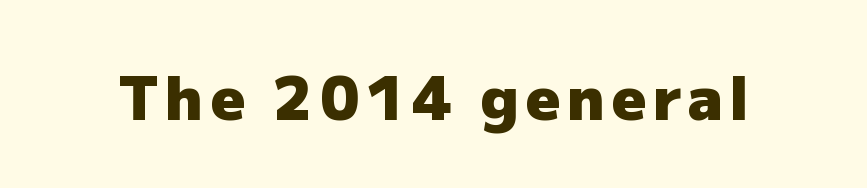
The space directly below the letters is spotless. The face used here is proportionally spaced, like ordinary book or web type. Weight: bold. Nothing sits at the stroke ends, so this counts as sans-serif.
